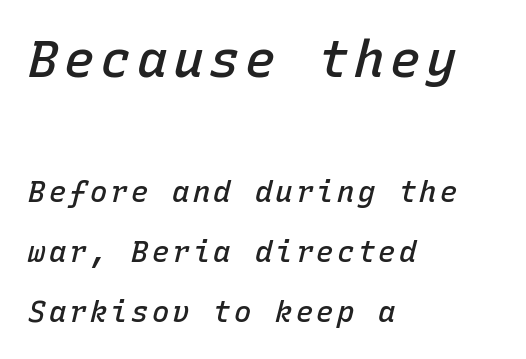
The image shows 51 px semibold type, italic (leaning right), monospaced; set left-aligned, loose line spacing (2.07x), not underlined; the first (top) block is 1.76x larger; low stroke contrast and a medium x-height.
